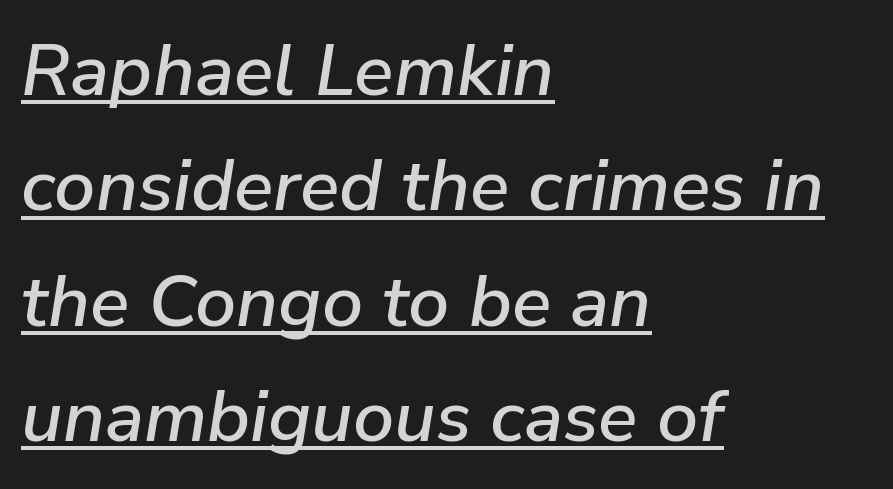
The image shows 73 px text type, italic (leaning right); set left-aligned, normal line spacing (1.58x), normal letter spacing, underlined; low stroke contrast and a medium x-height.
